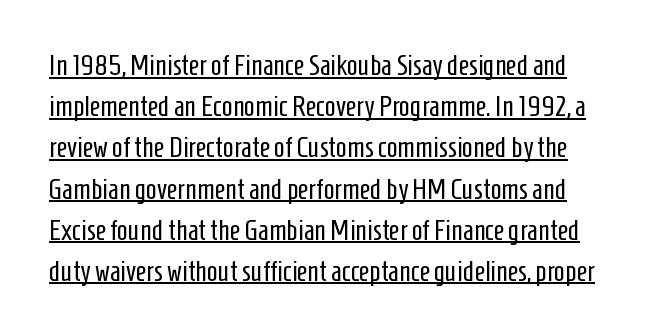
{"serif": "no", "italic": "no", "bold": "no", "weight": "regular", "width": "condensed", "stroke_contrast": "low", "x_height": "medium", "monospaced": "no", "underline": "yes", "line_spacing": "normal", "line_spacing_ratio": 1.42, "letter_spacing": "normal", "letter_spacing_em": 0.0, "glyph_px": 29}
